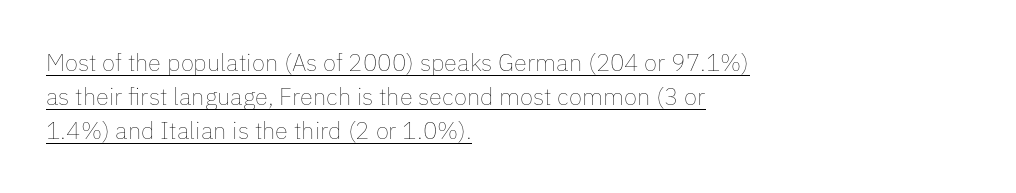
Italic: no, the glyphs are upright roman. The gaps between neighbouring characters are ordinary and unremarkable. Weight: in the light-to-regular range. Leading matches the norm, producing a regular column. Caption: multi-line text, flush left, ragged right. Glance below the letters and you will spot a drawn line.
